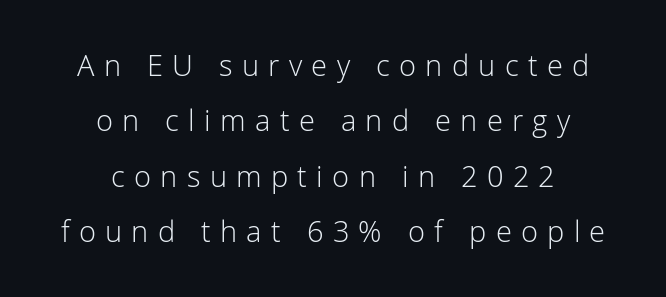
{"serif": "no", "italic": "no", "bold": "no", "weight": "light", "width": "normal", "stroke_contrast": "low", "x_height": "medium", "monospaced": "no", "underline": "no", "align": "center", "line_spacing": "loose", "line_spacing_ratio": 1.91, "letter_spacing": "wide", "letter_spacing_em": 0.32, "glyph_px": 29}
